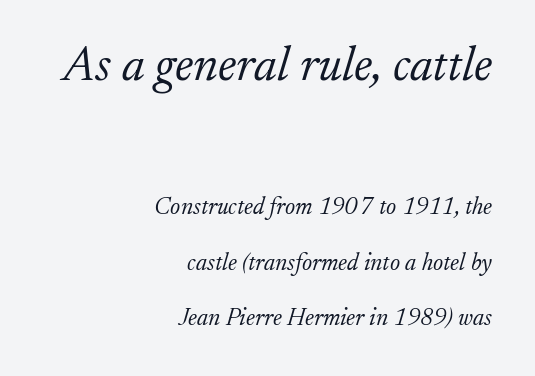
The image shows 49 px light serif type, italic (leaning right); set right-aligned, loose line spacing (2.32x), normal letter spacing, not underlined; the first (top) block is 2.04x larger; low stroke contrast and a small x-height.
